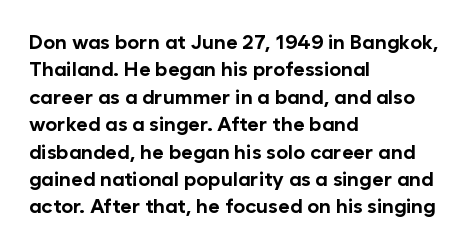
{"italic": "no", "bold": "yes", "underline": "no", "align": "left", "line_spacing": "normal", "line_spacing_ratio": 1.37, "letter_spacing": "normal", "letter_spacing_em": 0.0, "glyph_px": 20}
